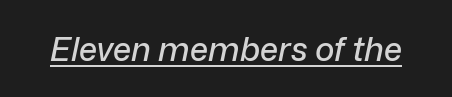
Q: Is the text italic (slanted)? A: Yes, it leans right by about 12 degrees.
Q: Is the text underlined? A: Yes.
Q: Is the spacing between letters normal or unusually wide? A: Normal.
Q: Width (condensed, normal, or wide)? A: Normal.
Q: Stroke contrast? A: Low.
Q: x-height? A: Medium.
Q: Monospaced? A: No.
